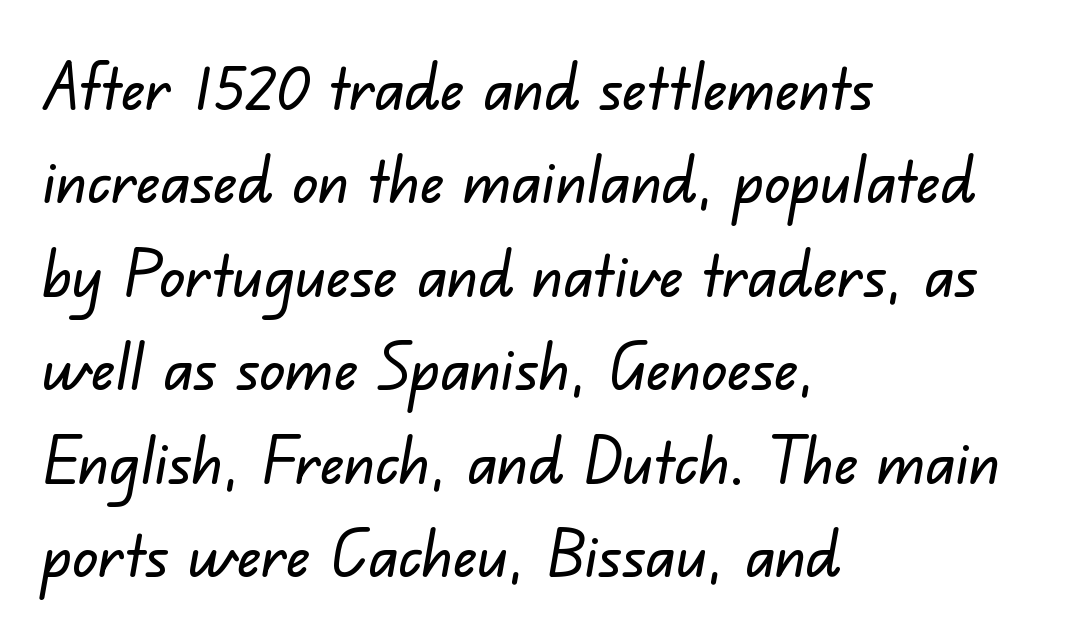
{"serif": "no", "width": "normal", "stroke_contrast": "low", "x_height": "small", "monospaced": "no", "underline": "no", "align": "left", "line_spacing": "normal", "line_spacing_ratio": 1.46, "letter_spacing": "normal", "letter_spacing_em": 0.0, "glyph_px": 64}
